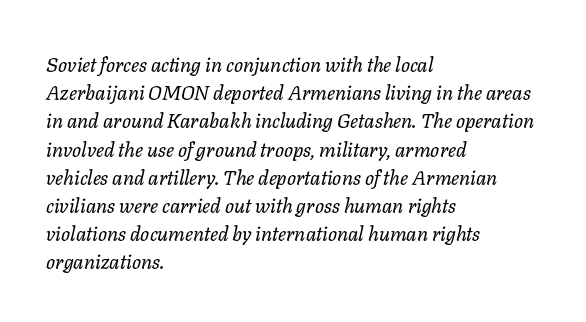
The rendering keeps characters at their native spacing. Summary of weight: not heavy and not bold. These lines are set flush left with a ragged right edge. Compared with ordinary roman type, these characters are visibly tilted. Vertical spacing — default.
